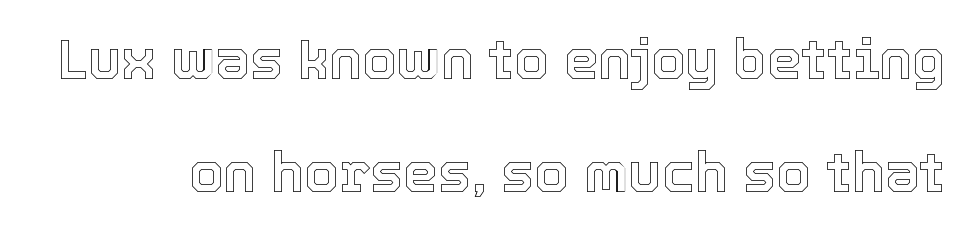
{"italic": "no", "width": "normal", "x_height": "medium", "monospaced": "no", "underline": "no", "line_spacing": "loose", "line_spacing_ratio": 2.06, "letter_spacing": "normal", "letter_spacing_em": 0.0, "glyph_px": 55}
